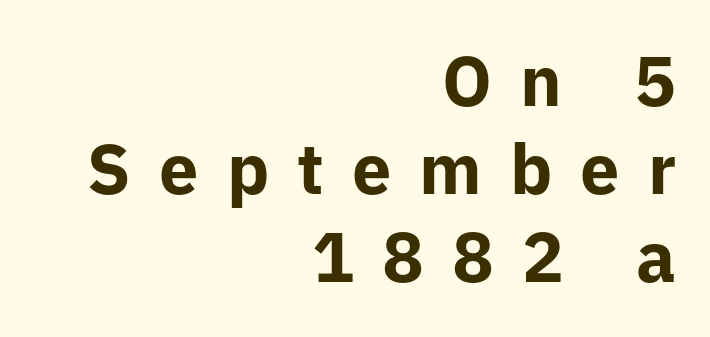
Bold? Absolutely — the strokes are thick and heavy. Successive baselines arrive at the customary interval. The horizontal fit of the characters is loose and conspicuously gappy. To sum up the face: it is a sans, with no serifs.
